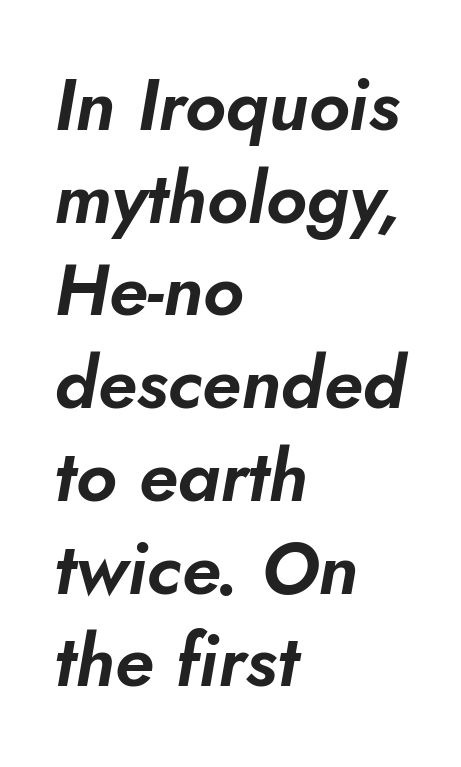
Descender tails drop into unmarked territory. Observe the lean: these are italic letterforms. Spacing between characters is what you'd get straight out of the box. A normal amount of white space separates one row of letters from the next. Think of a printed novel: that variable character pitch is what you see here. Notice how the passage keeps a crisp vertical edge on the left only.
